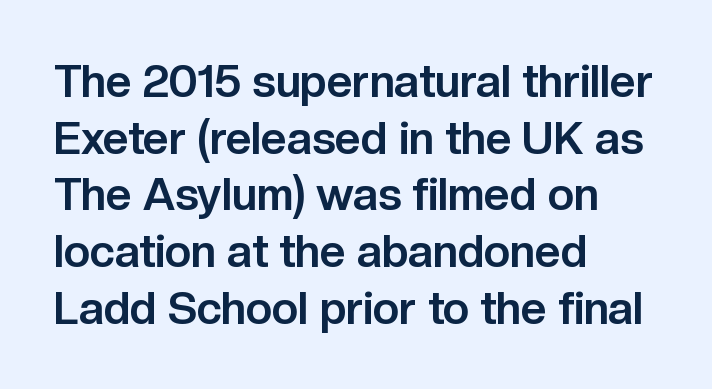
The image shows 45 px bold sans-serif type, upright; set left-aligned, normal line spacing (1.26x), normal letter spacing, not underlined; low stroke contrast and a medium x-height.
